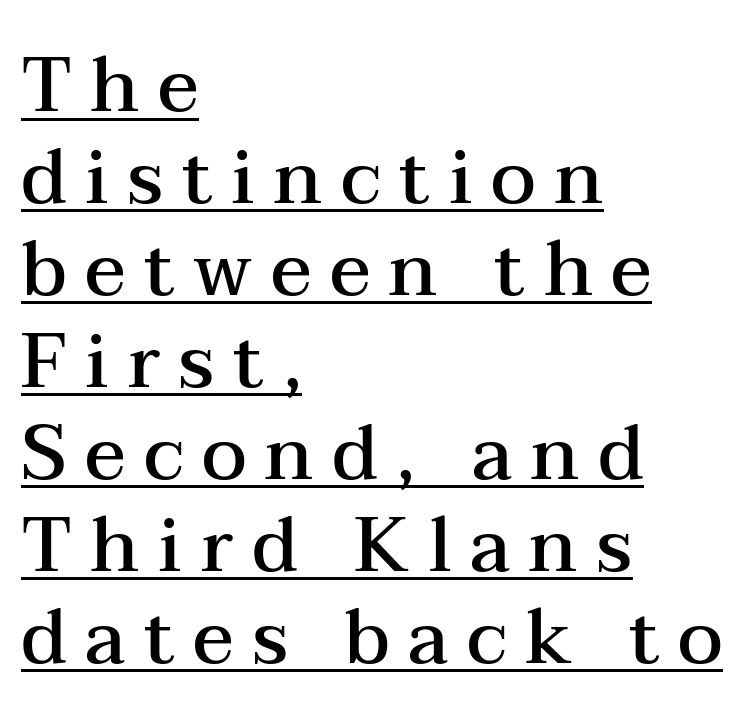
The image shows 76 px semibold, wide serif type, upright; set left-aligned, line spacing 1.21x, unusually wide letter spacing (+0.24 em), underlined; medium stroke contrast and a medium x-height.
